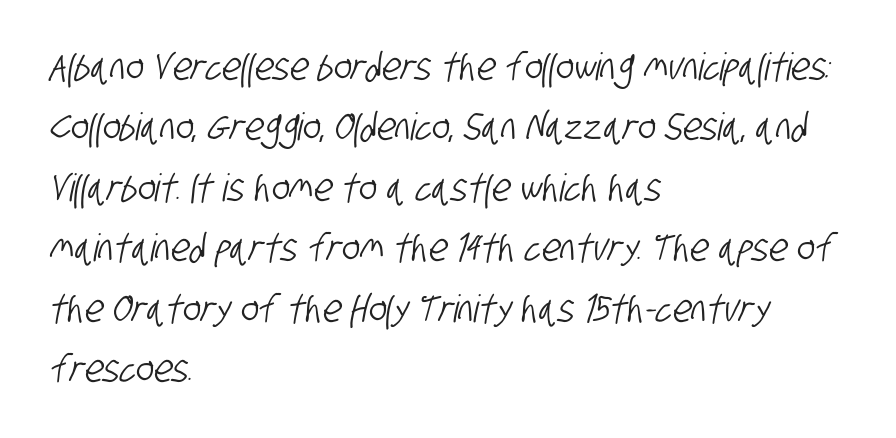
The designer left line spacing at the default. This sample uses plain, unmodified letter spacing. Unmarked baselines from the first word to the last. Note: no serifs on the glyphs.
